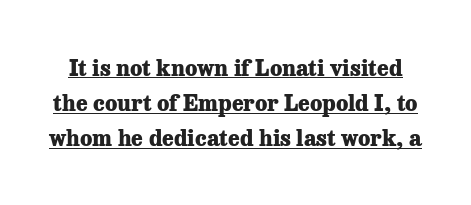
{"italic": "no", "bold": "yes", "underline": "yes", "line_spacing": "normal", "line_spacing_ratio": 1.6, "letter_spacing": "normal", "letter_spacing_em": 0.0, "glyph_px": 22}
